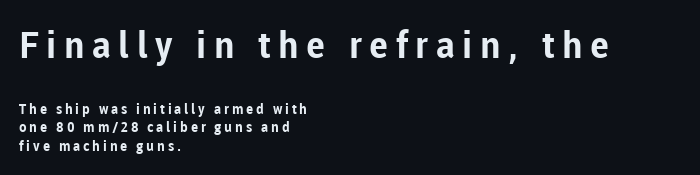
Unlike a traditional serif, this face leaves its strokes unadorned. Successive baselines arrive at the customary interval. Which of the two is more prominent by size? The first, at the top. Compared with an ordinary text face, these strokes are far heavier — a full bold. The compositor pushed each line to the left boundary. Nope, not italic — everything's standing straight.
